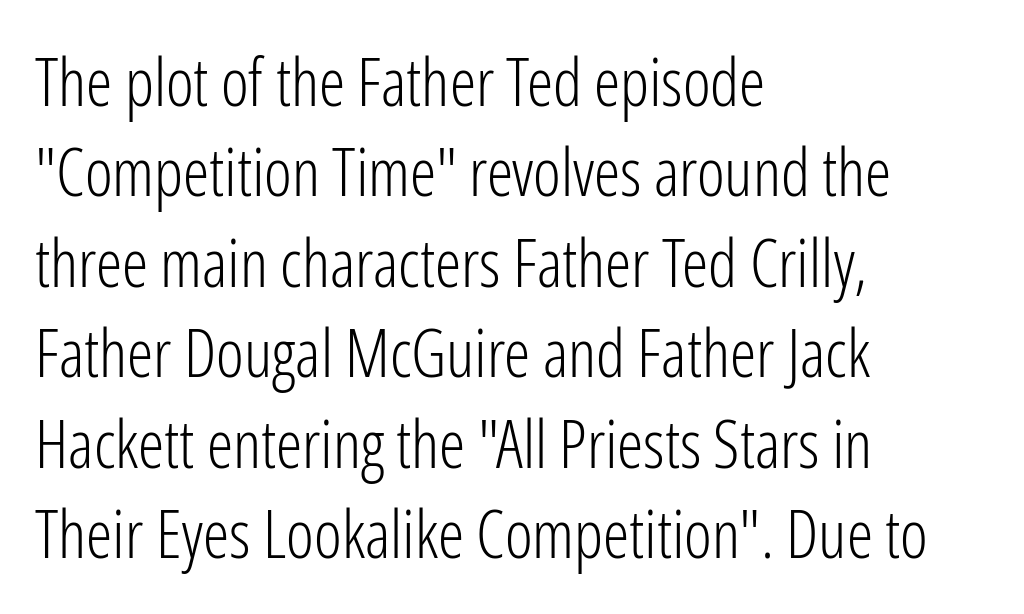
Q: Is the text bold? A: No.
Q: Is the text italic (slanted)? A: No, it is upright.
Q: Is the typeface a serif or a sans-serif typeface? A: Sans-serif.
Q: Is the text underlined? A: No.
Q: How is the paragraph aligned? A: Left-aligned.
Q: Is the spacing between letters normal or unusually wide? A: Normal.
Q: Is the spacing between lines tight, normal or loose? A: Normal.
Q: Width (condensed, normal, or wide)? A: Condensed.
Q: Stroke contrast? A: Low.
Q: x-height? A: Medium.
Q: Monospaced? A: No.
